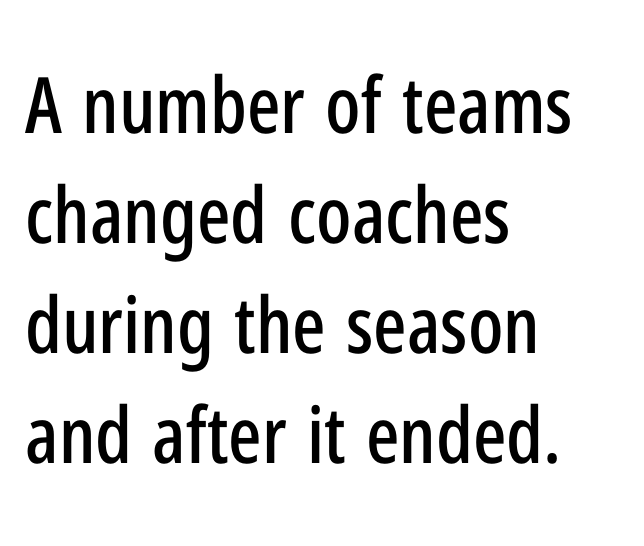
The image shows 78 px condensed sans-serif type, upright; set left-aligned, normal line spacing (1.41x), normal letter spacing, not underlined; low stroke contrast and a medium x-height.
